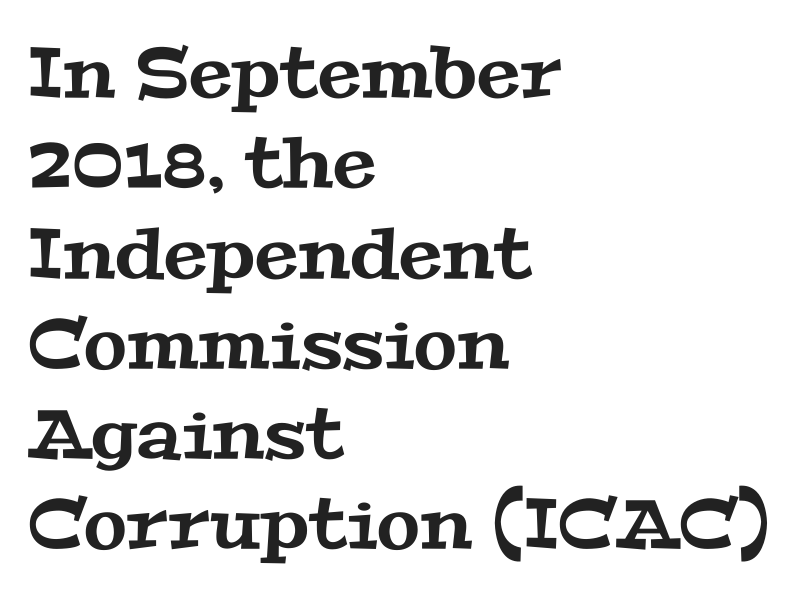
The image shows 70 px wide serif type; set left-aligned, normal line spacing (1.29x), normal letter spacing, not underlined; medium stroke contrast and a medium x-height.
